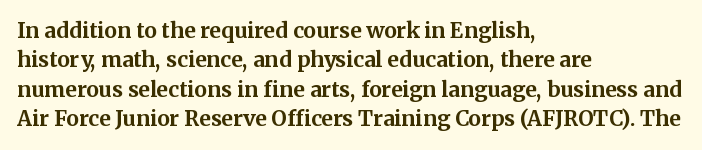
Q: Is the text bold? A: Yes.
Q: Is the text italic (slanted)? A: No, it is upright.
Q: Is the text underlined? A: No.
Q: How is the paragraph aligned? A: Left-aligned.
Q: Is the spacing between letters normal or unusually wide? A: Normal.
Q: Is the spacing between lines tight, normal or loose? A: Normal.
